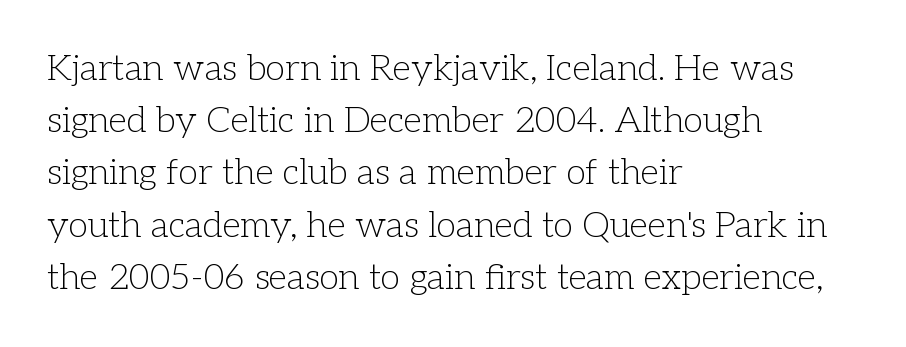
{"serif": "yes", "italic": "no", "bold": "no", "weight": "light", "width": "normal", "stroke_contrast": "low", "x_height": "medium", "monospaced": "no", "underline": "no", "align": "left", "line_spacing": "normal", "line_spacing_ratio": 1.45, "letter_spacing": "normal", "letter_spacing_em": 0.0, "glyph_px": 36}
